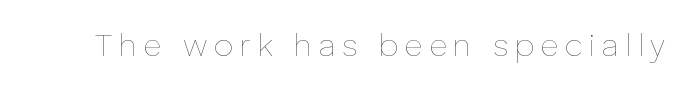
{"italic": "no", "bold": "no", "weight": "thin", "width": "normal", "stroke_contrast": "low", "x_height": "medium", "monospaced": "no", "underline": "no", "letter_spacing": "wide", "letter_spacing_em": 0.21, "glyph_px": 31}
